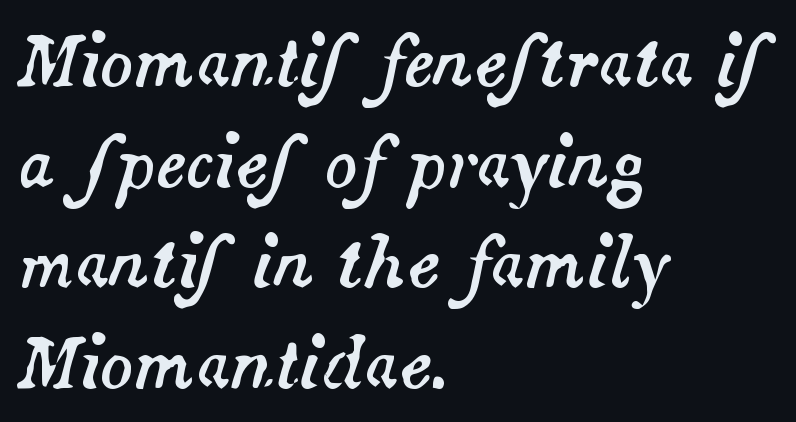
The image shows 68 px text type, italic (leaning right); set left-aligned, normal line spacing (1.48x), normal letter spacing, not underlined; medium stroke contrast and a small x-height.
